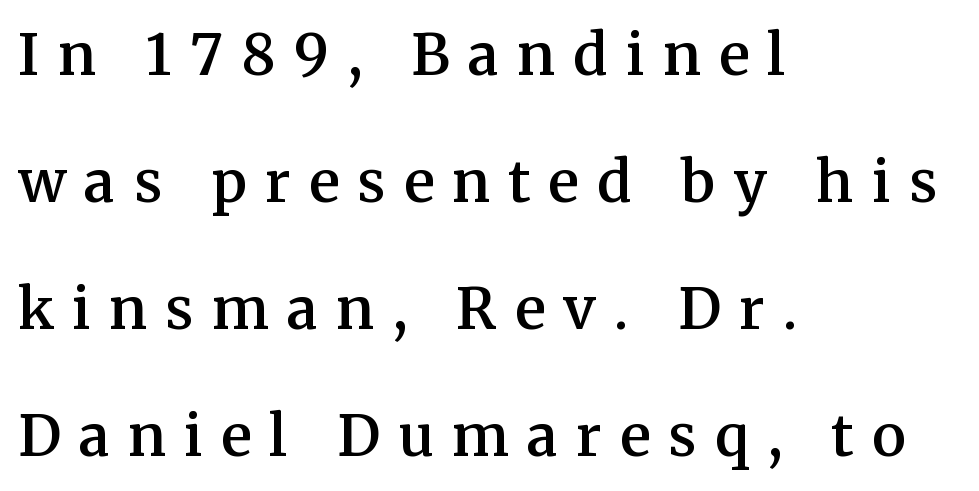
This sample trades compactness for vertical openness between lines. Varying glyph widths throughout — classic text-font behaviour. A student would call this left alignment; a typographer would say flush left, rag right. It's the straight-up-and-down kind of type.
